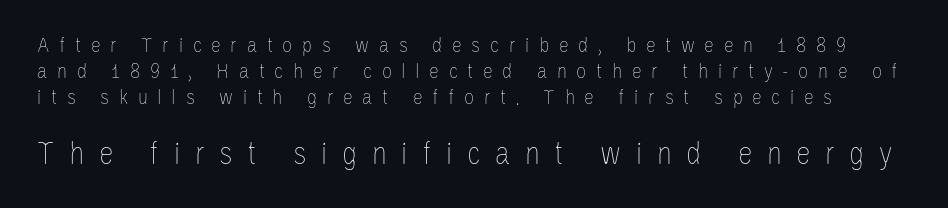
{"italic": "no", "bold": "no", "weight": "thin", "width": "condensed", "stroke_contrast": "low", "x_height": "large", "monospaced": "no", "underline": "no", "line_spacing_ratio": 1.18, "letter_spacing": "wide", "letter_spacing_em": 0.44, "larger_block": "second", "size_ratio": 1.5, "glyph_px": 33}
